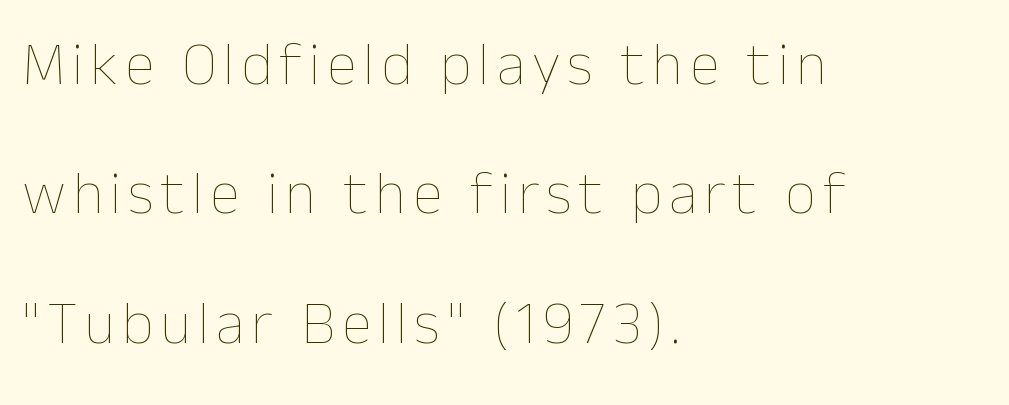
The image shows 61 px thin type, upright; set left-aligned, loose line spacing (2.12x), not underlined; low stroke contrast and a medium x-height.
